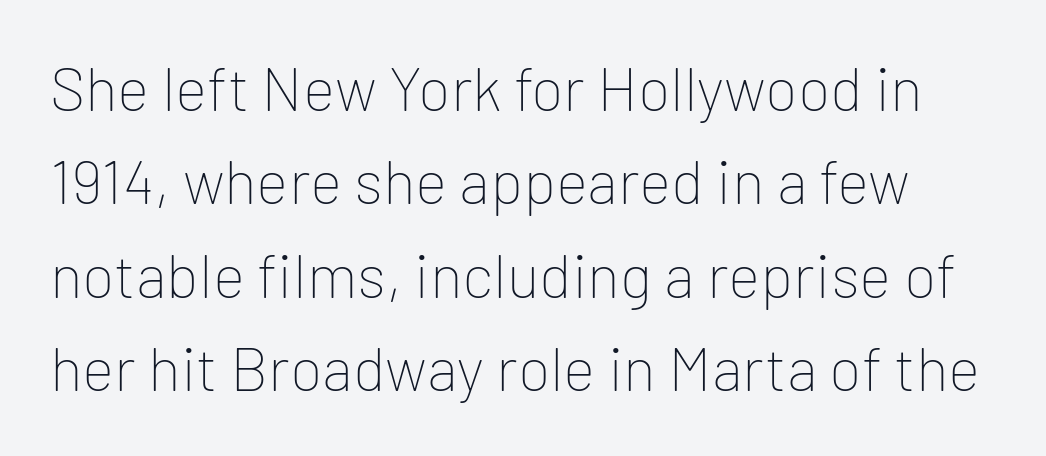
{"serif": "no", "italic": "no", "bold": "no", "weight": "thin", "width": "normal", "stroke_contrast": "low", "x_height": "medium", "monospaced": "no", "underline": "no", "line_spacing": "normal", "line_spacing_ratio": 1.53, "letter_spacing": "normal", "letter_spacing_em": 0.0, "glyph_px": 61}
